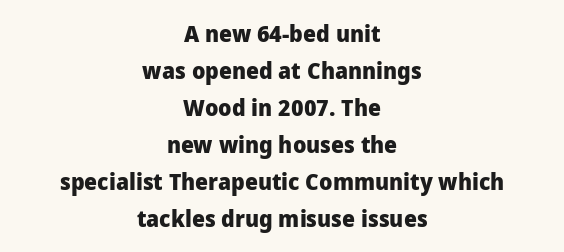
{"italic": "no", "bold": "yes", "underline": "no", "align": "center", "line_spacing": "normal", "line_spacing_ratio": 1.61, "letter_spacing": "normal", "letter_spacing_em": 0.0, "glyph_px": 23}
